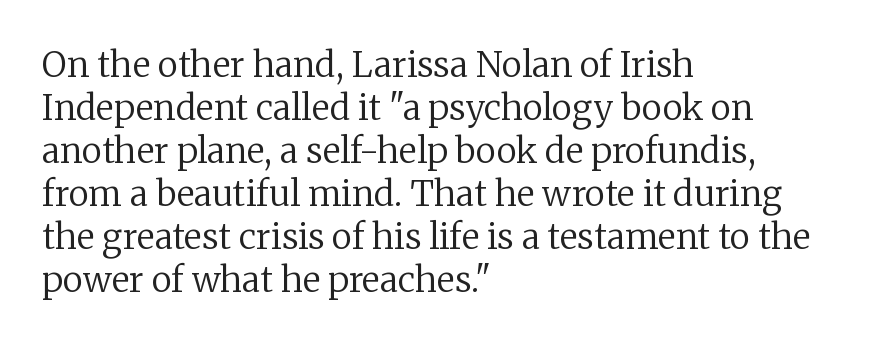
The rendering keeps characters at their native spacing. The rendering uses natural spacing where letterforms have individual widths. Designer's note — italics off, roman on. Anything drawn beneath the words? Only blank space. Stem width sits at or under what a default text font uses.
